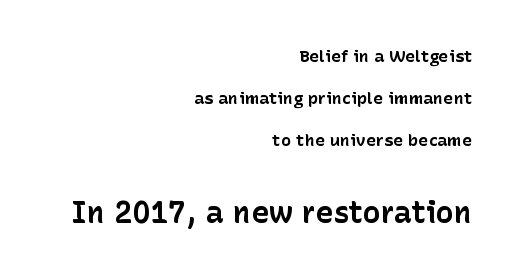
Q: Is the text bold? A: Yes.
Q: Is the text italic (slanted)? A: No, it is upright.
Q: Is the typeface a serif or a sans-serif typeface? A: Sans-serif.
Q: Is the text underlined? A: No.
Q: How is the paragraph aligned? A: Right-aligned.
Q: Is the spacing between letters normal or unusually wide? A: Normal.
Q: Is the spacing between lines tight, normal or loose? A: Loose.
Q: Which block of text is set in a larger size, the first (top) or the second (bottom)? A: The second (bottom) one.
Q: Width (condensed, normal, or wide)? A: Normal.
Q: Stroke contrast? A: Low.
Q: x-height? A: Medium.
Q: Monospaced? A: No.
